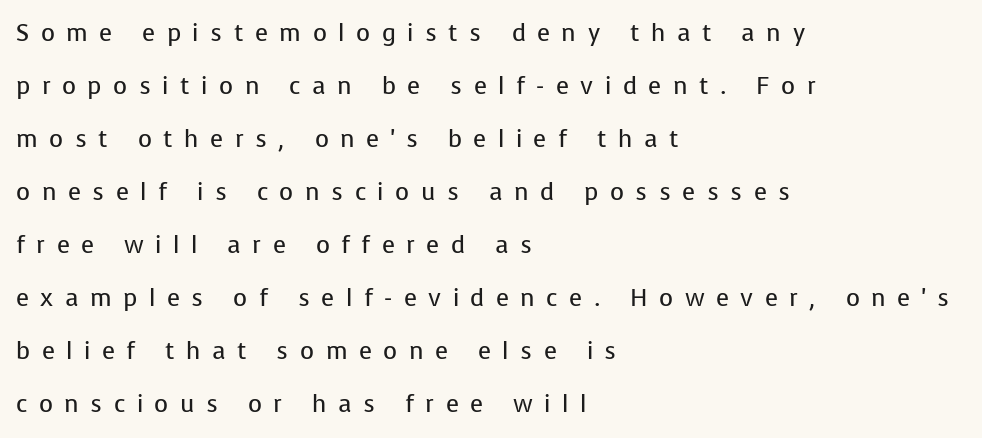
The image shows 24 px text type, upright; set left-aligned, loose line spacing (2.21x), unusually wide letter spacing (+0.48 em), not underlined.
